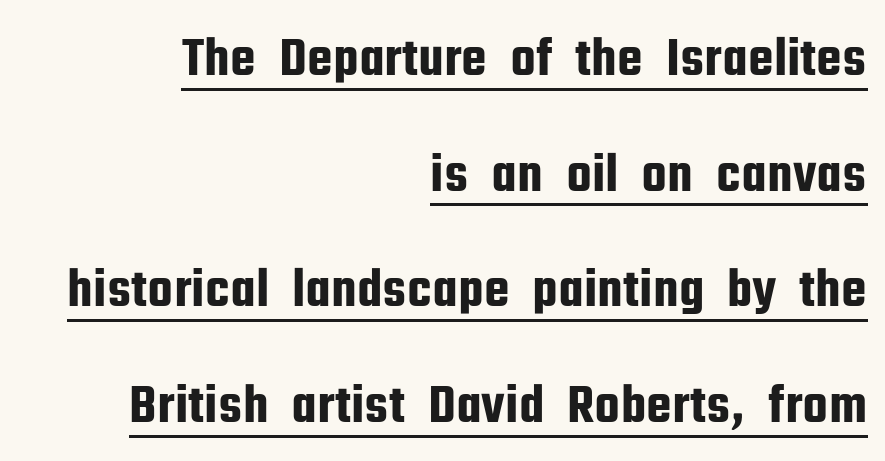
Q: Is the text italic (slanted)? A: No, it is upright.
Q: Is the typeface a serif or a sans-serif typeface? A: Sans-serif.
Q: Is the text underlined? A: Yes.
Q: How is the paragraph aligned? A: Right-aligned.
Q: Is the spacing between letters normal or unusually wide? A: Normal.
Q: Is the spacing between lines tight, normal or loose? A: Loose.
Q: Width (condensed, normal, or wide)? A: Condensed.
Q: Stroke contrast? A: Low.
Q: x-height? A: Medium.
Q: Monospaced? A: No.
